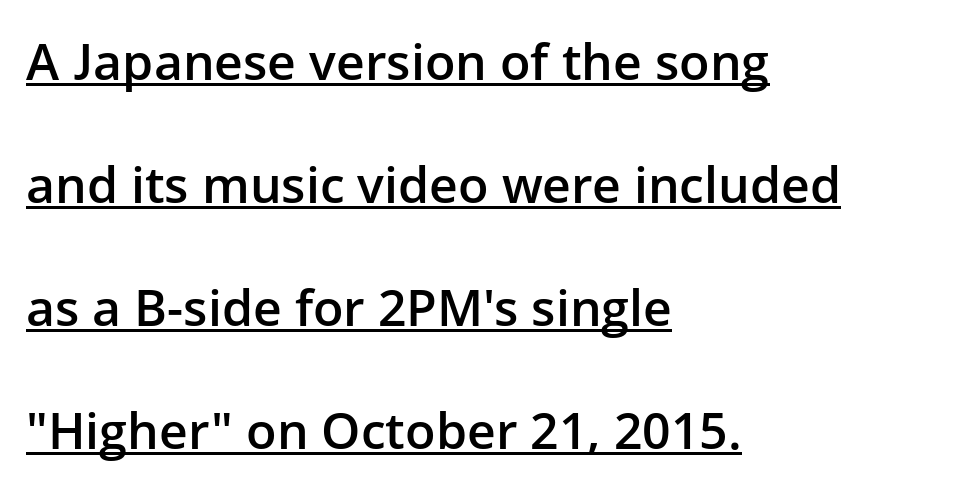
Q: Is the text bold? A: Semi-bold.
Q: Is the text italic (slanted)? A: No, it is upright.
Q: Is the typeface a serif or a sans-serif typeface? A: Sans-serif.
Q: Is the text underlined? A: Yes.
Q: How is the paragraph aligned? A: Left-aligned.
Q: Is the spacing between letters normal or unusually wide? A: Normal.
Q: Is the spacing between lines tight, normal or loose? A: Loose.
Q: Width (condensed, normal, or wide)? A: Normal.
Q: Stroke contrast? A: Low.
Q: x-height? A: Medium.
Q: Monospaced? A: No.
